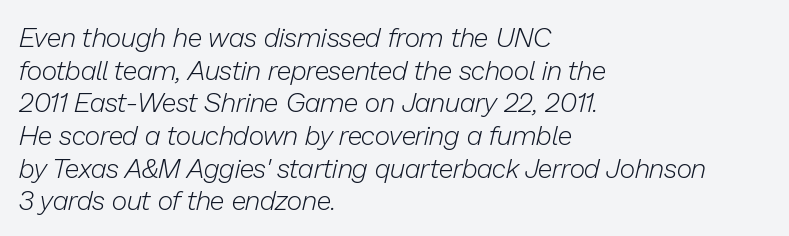
The image shows 27 px text type, italic (leaning right); set left-aligned, line spacing 1.21x, normal letter spacing, not underlined.
